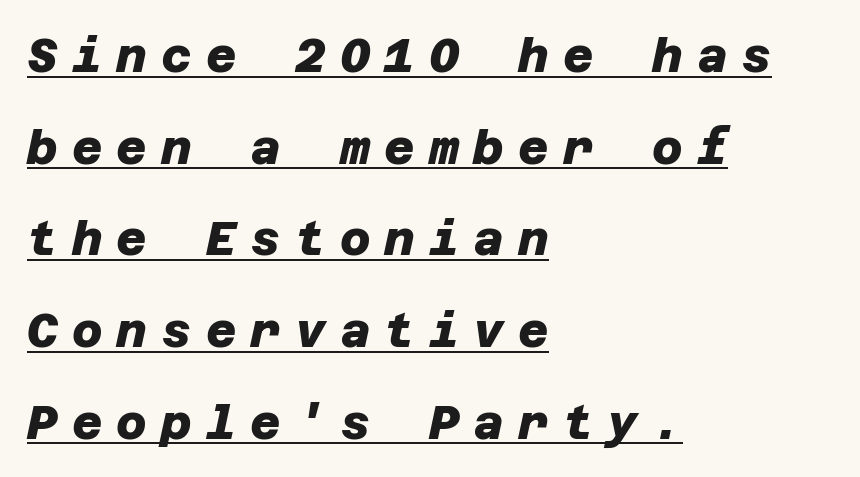
The image shows 47 px heavy sans-serif type; set left-aligned, loose line spacing (1.95x), unusually wide letter spacing (+0.3 em), underlined; low stroke contrast and a large x-height.
